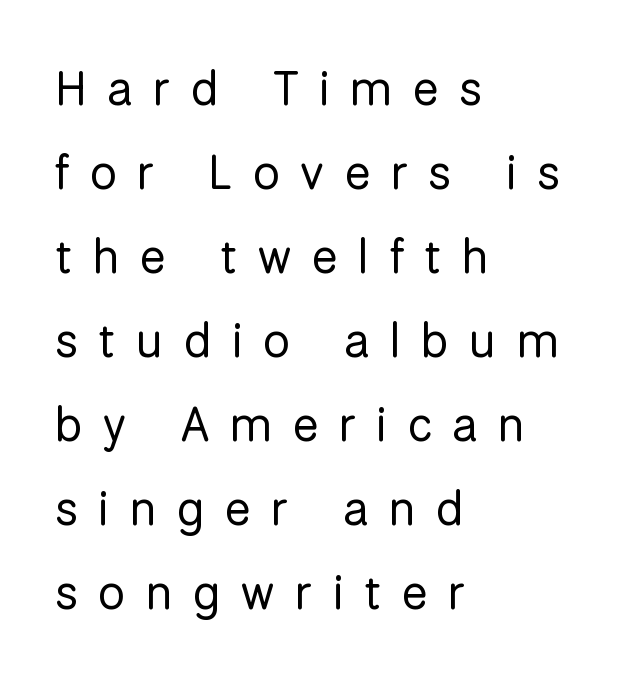
Is there any slant? The stems are plumb. The passage shown is typed in a proportional face where columns would drift. Beneath every word, the page is bare. No feet cap the strokes, marking this as sans-serif type. What stands out about the letter spacing? Its width — letters are far apart. No letter is thick-stroked: the sample isn't bold.
